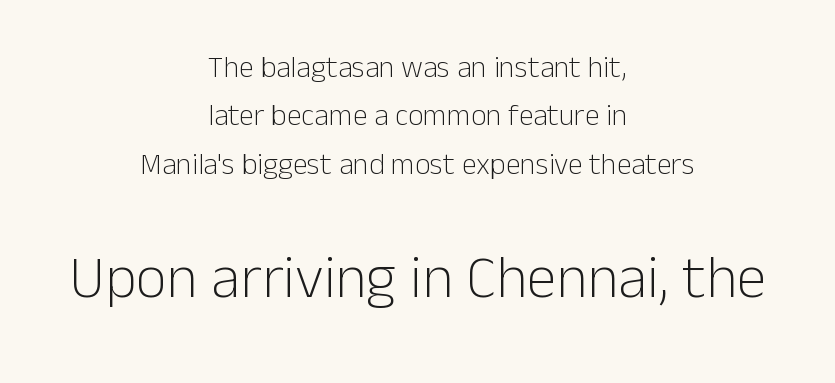
The image shows 60 px light sans-serif type, upright; set centered, normal line spacing (1.61x), normal letter spacing, not underlined; the second (bottom) block is 2.0x larger; low stroke contrast and a medium x-height.
